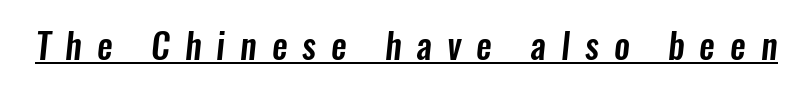
{"serif": "no", "width": "condensed", "stroke_contrast": "low", "x_height": "medium", "monospaced": "no", "underline": "yes", "letter_spacing": "wide", "letter_spacing_em": 0.43, "glyph_px": 35}
